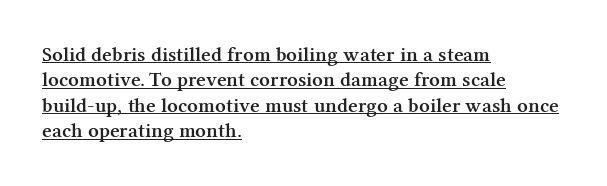
{"italic": "no", "bold": "semi", "underline": "yes", "align": "left", "line_spacing_ratio": 1.21, "letter_spacing": "normal", "letter_spacing_em": 0.0, "glyph_px": 21}
